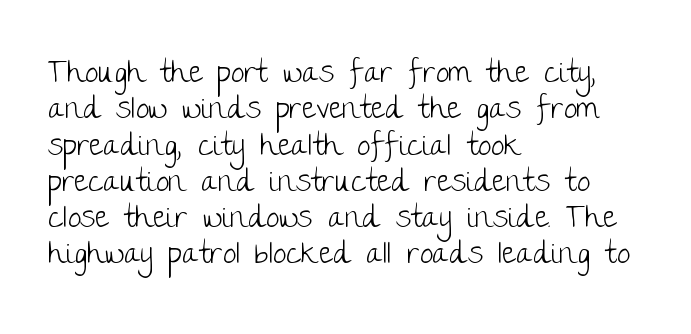
{"serif": "no", "italic": "no", "bold": "no", "weight": "light", "width": "normal", "stroke_contrast": "low", "x_height": "large", "monospaced": "no", "underline": "no", "align": "left", "line_spacing_ratio": 1.21, "letter_spacing": "normal", "letter_spacing_em": 0.0, "glyph_px": 30}
